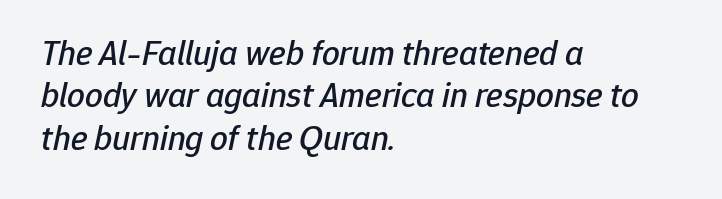
{"italic": "yes", "lean": "right", "slant_degrees": 12, "width": "normal", "stroke_contrast": "low", "x_height": "medium", "monospaced": "no", "underline": "no", "align": "left", "line_spacing_ratio": 1.21, "letter_spacing": "normal", "letter_spacing_em": 0.0, "glyph_px": 35}
